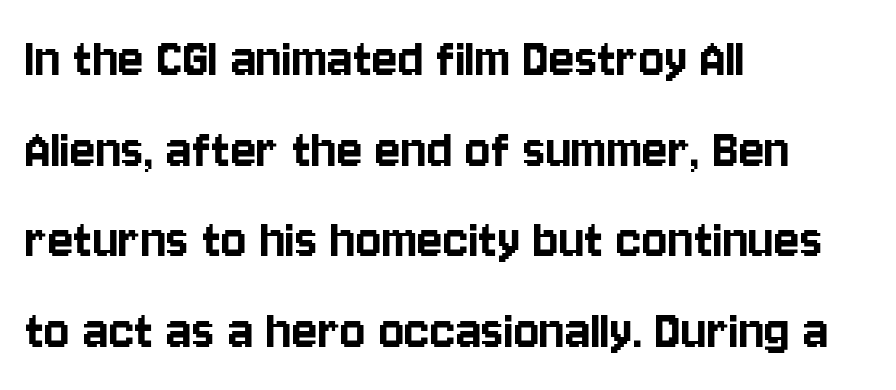
{"serif": "no", "italic": "no", "width": "condensed", "stroke_contrast": "low", "x_height": "large", "monospaced": "no", "underline": "no", "align": "left", "line_spacing": "normal", "line_spacing_ratio": 1.51, "letter_spacing": "normal", "letter_spacing_em": 0.0, "glyph_px": 60}
